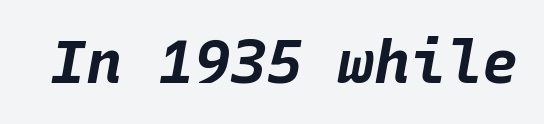
Q: Is the text bold? A: Yes.
Q: Is the text italic (slanted)? A: Yes, it leans right by about 10 degrees.
Q: Is the text underlined? A: No.
Q: Is the spacing between letters normal or unusually wide? A: Normal.
Q: Width (condensed, normal, or wide)? A: Normal.
Q: Stroke contrast? A: Low.
Q: x-height? A: Large.
Q: Monospaced? A: Yes.
